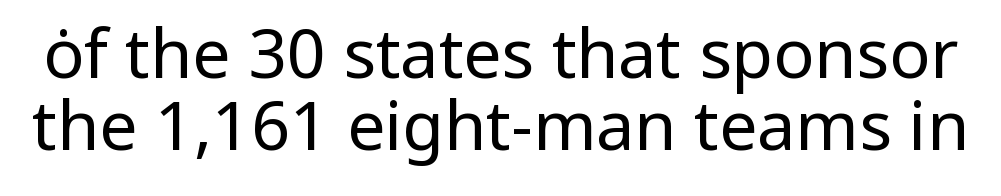
{"serif": "no", "italic": "no", "bold": "no", "weight": "regular", "width": "normal", "stroke_contrast": "low", "x_height": "medium", "monospaced": "no", "underline": "no", "line_spacing": "tight", "line_spacing_ratio": 1.06, "letter_spacing": "normal", "letter_spacing_em": 0.0, "glyph_px": 68}
